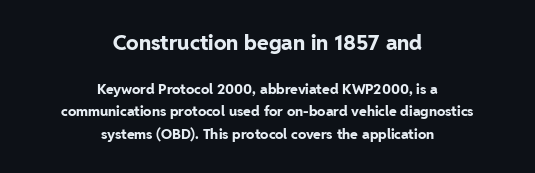
{"italic": "no", "bold": "yes", "underline": "no", "align": "center", "line_spacing": "normal", "line_spacing_ratio": 1.62, "letter_spacing": "normal", "letter_spacing_em": 0.0, "larger_block": "first", "size_ratio": 1.5, "glyph_px": 21}
